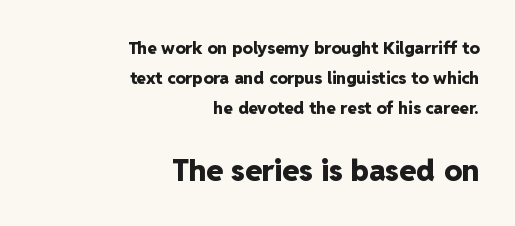
The image shows 30 px heavy sans-serif type, upright; set right-aligned, line spacing 1.76x, normal letter spacing, not underlined; the second (bottom) block is 1.76x larger; low stroke contrast and a medium x-height.
